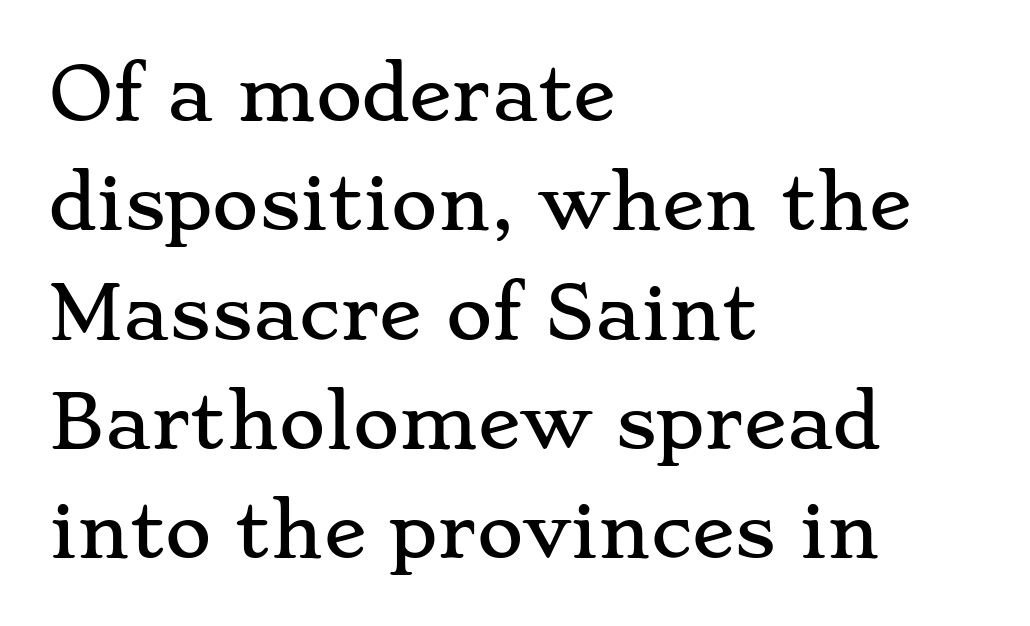
Q: Is the text italic (slanted)? A: No, it is upright.
Q: Is the typeface a serif or a sans-serif typeface? A: Serif.
Q: Is the text underlined? A: No.
Q: How is the paragraph aligned? A: Left-aligned.
Q: Is the spacing between letters normal or unusually wide? A: Normal.
Q: Is the spacing between lines tight, normal or loose? A: Normal.
Q: Width (condensed, normal, or wide)? A: Wide.
Q: Stroke contrast? A: Low.
Q: x-height? A: Small.
Q: Monospaced? A: No.
